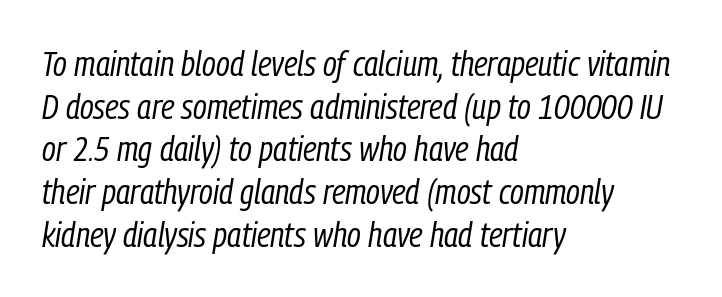
{"italic": "yes", "lean": "right", "slant_degrees": 9, "bold": "no", "weight": "regular", "width": "condensed", "stroke_contrast": "low", "x_height": "medium", "monospaced": "no", "underline": "no", "align": "left", "line_spacing_ratio": 1.22, "letter_spacing": "normal", "letter_spacing_em": 0.0, "glyph_px": 35}
